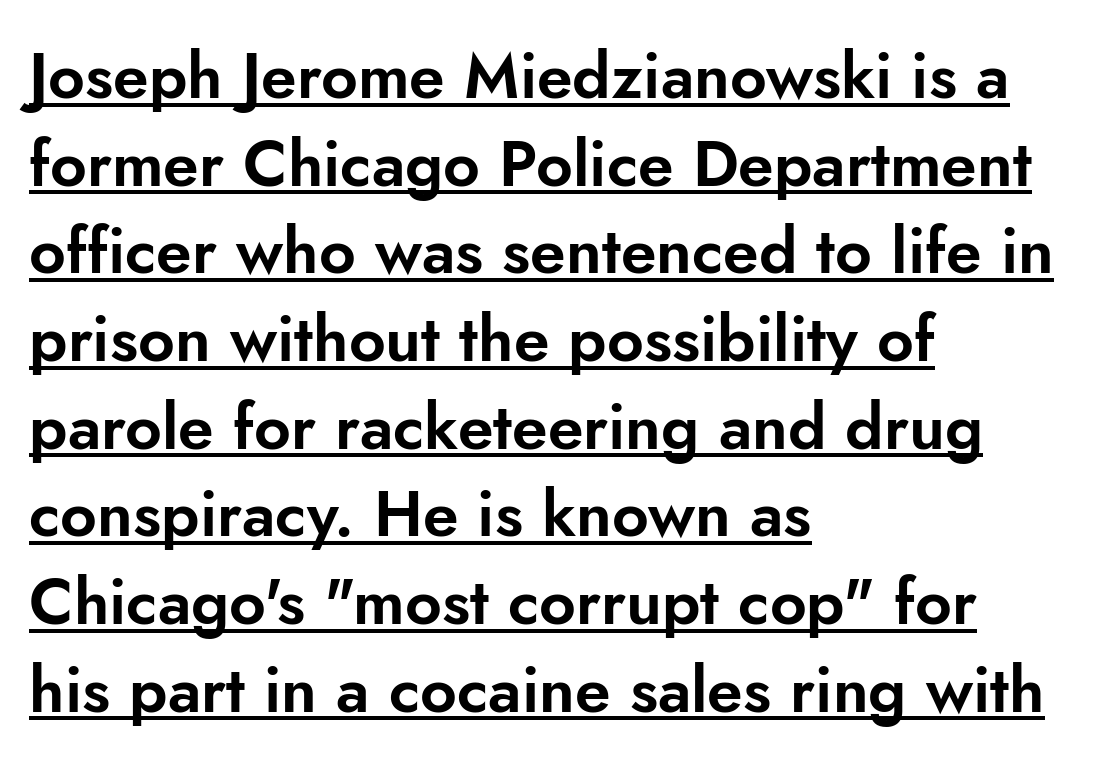
This sample uses plain, unmodified letter spacing. To sum up the face: it is a sans, with no serifs. Regarding leading, the lines here are spaced in the standard way. Do the characters align in a grid? No, the font is proportional.
